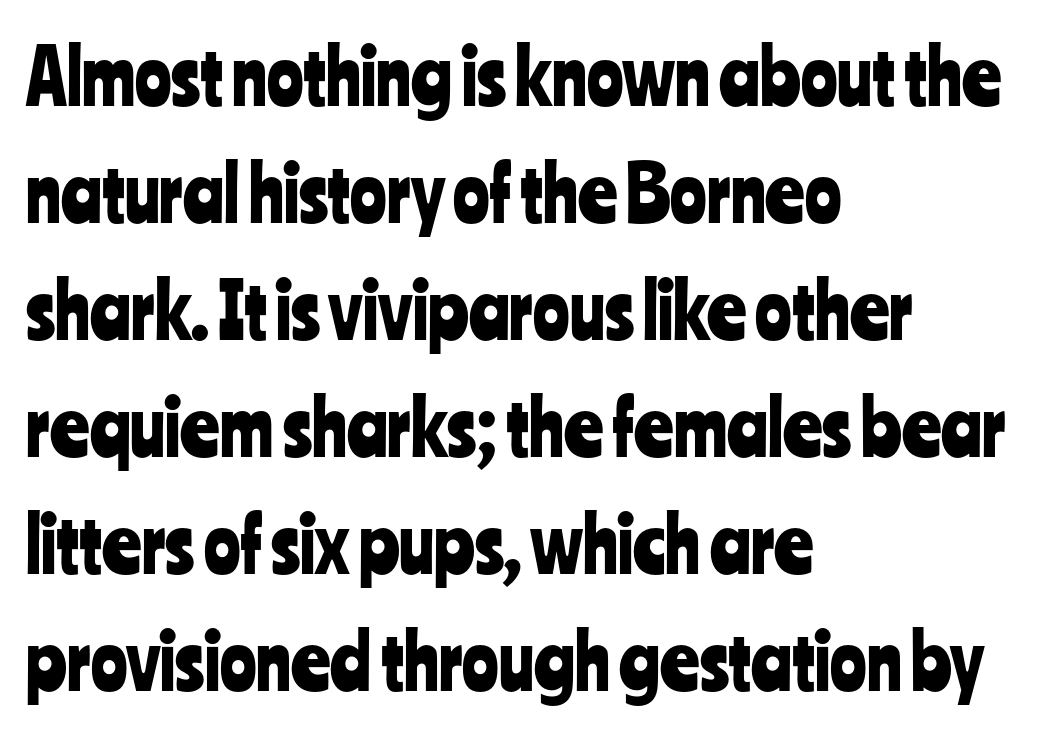
Leading: standard. Spacing verdict: proportional, widths tailored to each character. Observe the ordinary spacing: letters are neighbours, not strangers. Quick note: underline off.
